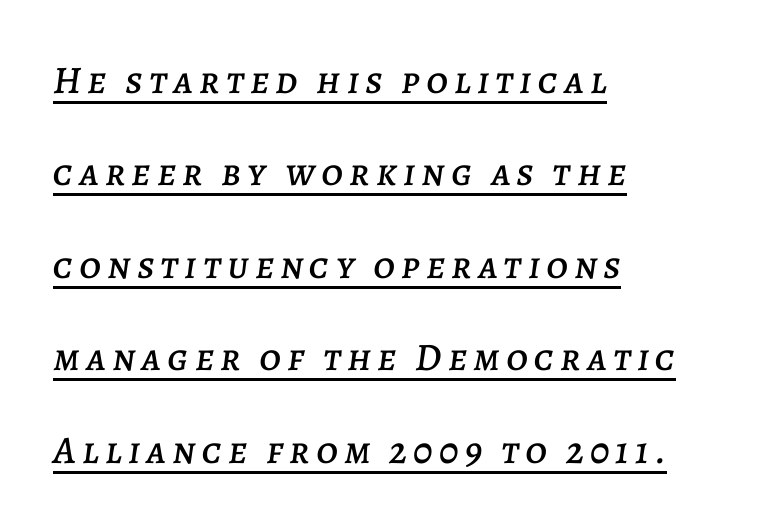
Slant detected: the letters are inclined. The passage is arranged the way most books set body copy — flush left. Is there much room between lines? Yes — plenty of vertical air separates them. Think of a printed novel: that variable character pitch is what you see here. Check the space under the baseline: a stroke is drawn there.
